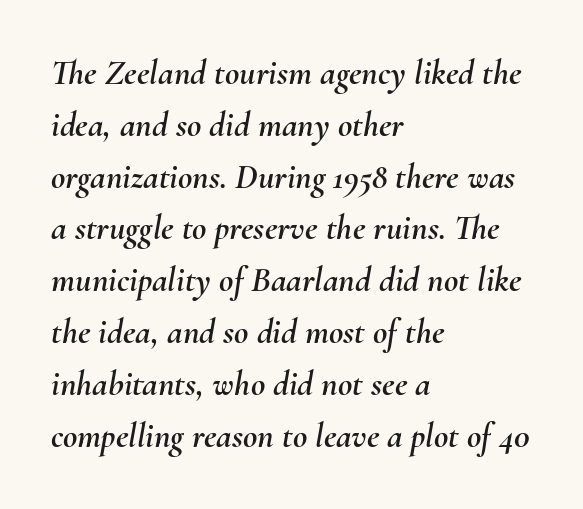
The image shows 35 px text type, italic (leaning right); set left-aligned, normal line spacing (1.48x), normal letter spacing, not underlined; medium stroke contrast and a small x-height.
